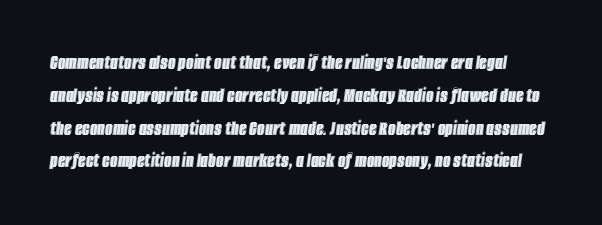
Bare-footed words on every line. These lines sit exactly where default settings would place them. Every character sits at an angle, as italics do. Observe the ordinary spacing: letters are neighbours, not strangers.
